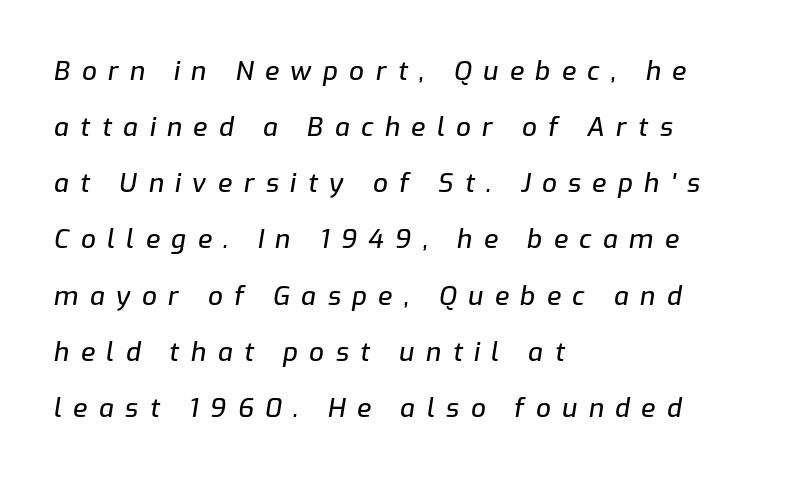
The image shows 26 px text type, italic (leaning right); set left-aligned, loose line spacing (2.16x), unusually wide letter spacing (+0.44 em), not underlined.
